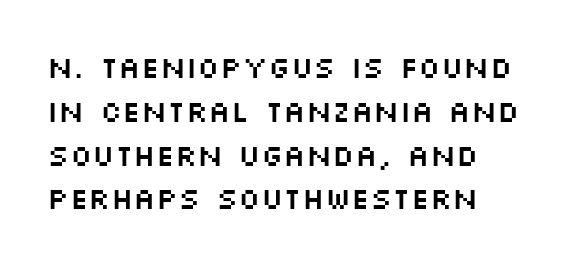
Q: Is the text italic (slanted)? A: No, it is upright.
Q: Is the typeface a serif or a sans-serif typeface? A: Sans-serif.
Q: Is the text underlined? A: No.
Q: Is the spacing between letters normal or unusually wide? A: Normal.
Q: Is the spacing between lines tight, normal or loose? A: Normal.
Q: Width (condensed, normal, or wide)? A: Wide.
Q: Stroke contrast? A: Medium.
Q: x-height? A: Large.
Q: Monospaced? A: No.
